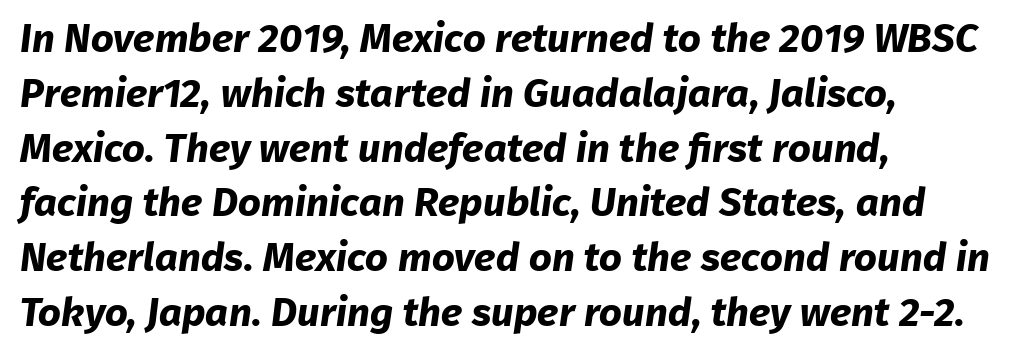
Q: Is the text bold? A: Yes.
Q: Is the typeface a serif or a sans-serif typeface? A: Sans-serif.
Q: Is the text underlined? A: No.
Q: How is the paragraph aligned? A: Left-aligned.
Q: Is the spacing between letters normal or unusually wide? A: Normal.
Q: Is the spacing between lines tight, normal or loose? A: Normal.
Q: Width (condensed, normal, or wide)? A: Normal.
Q: Stroke contrast? A: Low.
Q: x-height? A: Medium.
Q: Monospaced? A: No.
